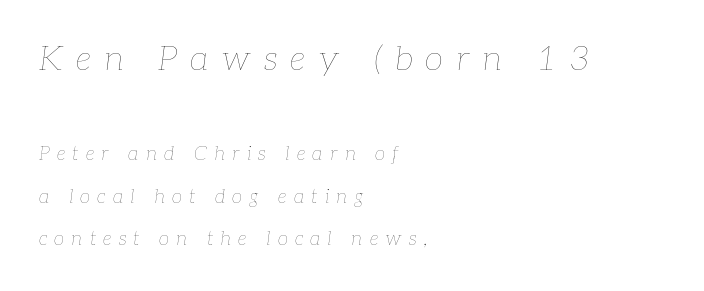
Q: Is the text bold? A: No.
Q: Is the text italic (slanted)? A: Yes, it leans right by about 7 degrees.
Q: Is the text underlined? A: No.
Q: How is the paragraph aligned? A: Left-aligned.
Q: Is the spacing between letters normal or unusually wide? A: Unusually wide.
Q: Is the spacing between lines tight, normal or loose? A: Loose.
Q: Which block of text is set in a larger size, the first (top) or the second (bottom)? A: The first (top) one.
Q: Width (condensed, normal, or wide)? A: Normal.
Q: Stroke contrast? A: Low.
Q: x-height? A: Medium.
Q: Monospaced? A: No.
